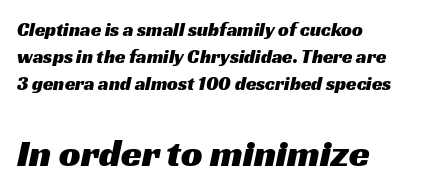
Q: Is the typeface a serif or a sans-serif typeface? A: Sans-serif.
Q: Is the text underlined? A: No.
Q: How is the paragraph aligned? A: Left-aligned.
Q: Is the spacing between letters normal or unusually wide? A: Normal.
Q: Is the spacing between lines tight, normal or loose? A: Normal.
Q: Which block of text is set in a larger size, the first (top) or the second (bottom)? A: The second (bottom) one.
Q: Width (condensed, normal, or wide)? A: Wide.
Q: Stroke contrast? A: Medium.
Q: x-height? A: Medium.
Q: Monospaced? A: No.
